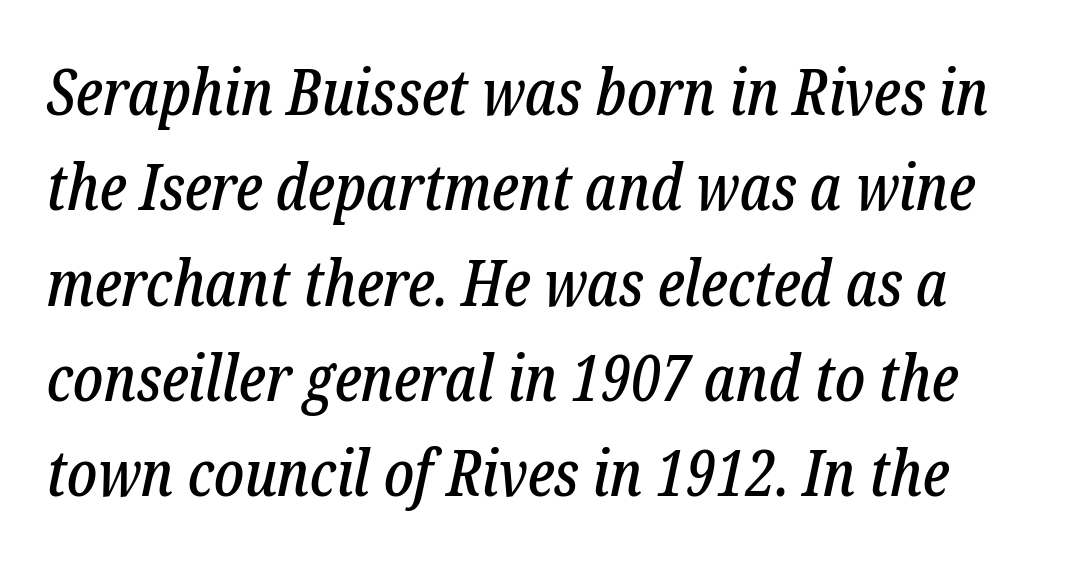
Q: Is the text italic (slanted)? A: Yes, it leans right by about 12 degrees.
Q: Is the typeface a serif or a sans-serif typeface? A: Serif.
Q: Is the text underlined? A: No.
Q: Is the spacing between letters normal or unusually wide? A: Normal.
Q: Is the spacing between lines tight, normal or loose? A: Normal.
Q: Width (condensed, normal, or wide)? A: Condensed.
Q: Stroke contrast? A: Low.
Q: x-height? A: Medium.
Q: Monospaced? A: No.
